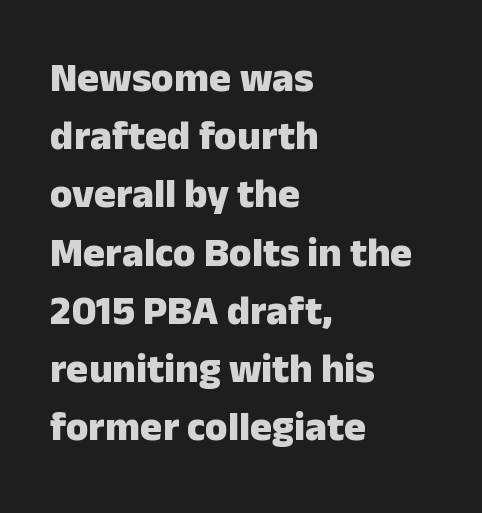
The image shows 41 px heavy sans-serif type, upright; set left-aligned, normal line spacing (1.42x), normal letter spacing, not underlined; low stroke contrast and a medium x-height.
